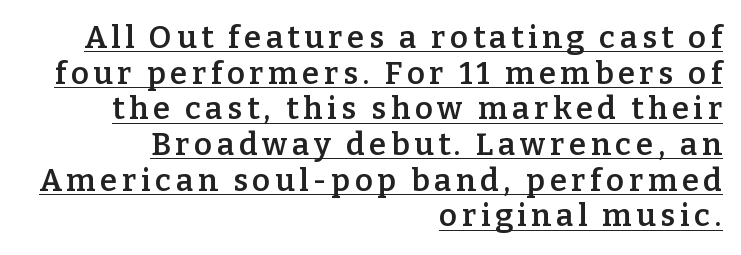
The strokes are fattened partway — semibold, not bold. Teacher's note: observe the even right margin — that is flush-right alignment. Students, observe the line beneath the letters — that is underlining. The text was rendered using a seriffed face with decorative stroke endings. Does the leading feel generous? Not at all — it's pinched.
